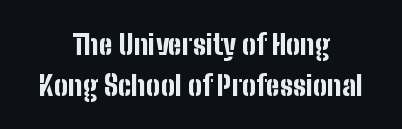
These lines stack symmetrically, like a column narrowing and widening about its center. Note: no serifs on the glyphs. Typographic density is high because the face is bold. This block has exactly the height ordinary leading produces. The words here are not underlined.
